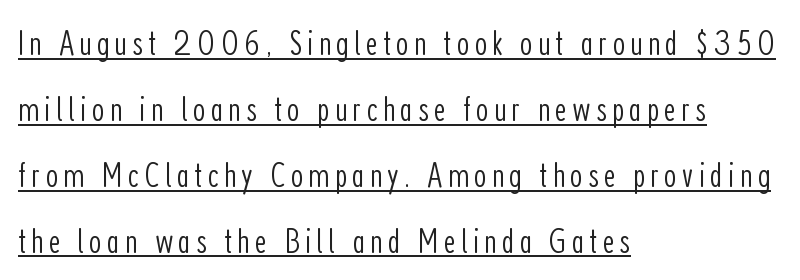
Q: Is the text bold? A: No.
Q: Is the text italic (slanted)? A: No, it is upright.
Q: Is the typeface a serif or a sans-serif typeface? A: Sans-serif.
Q: Is the text underlined? A: Yes.
Q: How is the paragraph aligned? A: Left-aligned.
Q: Width (condensed, normal, or wide)? A: Condensed.
Q: Stroke contrast? A: Low.
Q: x-height? A: Medium.
Q: Monospaced? A: No.
